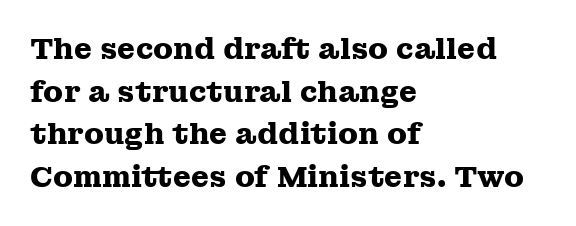
{"serif": "yes", "italic": "no", "bold": "yes", "weight": "heavy", "width": "wide", "stroke_contrast": "medium", "x_height": "medium", "monospaced": "no", "underline": "no", "align": "left", "line_spacing": "normal", "line_spacing_ratio": 1.47, "letter_spacing": "normal", "letter_spacing_em": 0.0, "glyph_px": 29}
